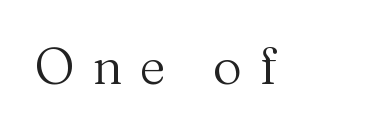
Compared with typical body copy, the letter spacing here is much looser. The face used here is proportionally spaced, like ordinary book or web type. Serifs: yes, visible at the terminals of the letterforms. Designer's note — italics off, roman on. Weight: in the light-to-regular range. Bare-footed words on every line.
